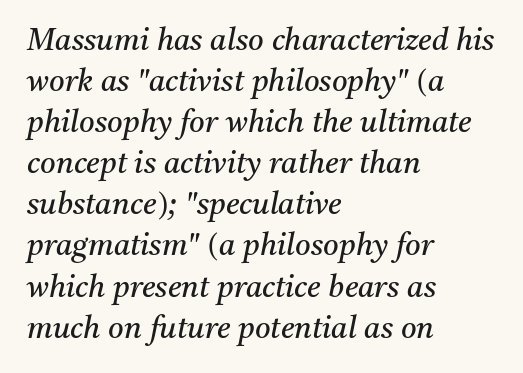
Q: Is the text bold? A: No.
Q: Is the text italic (slanted)? A: Yes, it leans right by about 11 degrees.
Q: Is the typeface a serif or a sans-serif typeface? A: Serif.
Q: Is the text underlined? A: No.
Q: How is the paragraph aligned? A: Left-aligned.
Q: Is the spacing between letters normal or unusually wide? A: Normal.
Q: Is the spacing between lines tight, normal or loose? A: Normal.
Q: Width (condensed, normal, or wide)? A: Normal.
Q: Stroke contrast? A: Medium.
Q: x-height? A: Medium.
Q: Monospaced? A: No.
